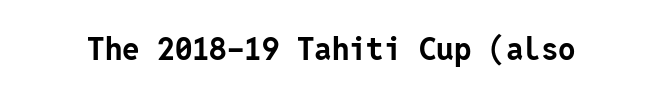
Q: Is the text bold? A: Yes.
Q: Is the text italic (slanted)? A: No, it is upright.
Q: Is the typeface a serif or a sans-serif typeface? A: Sans-serif.
Q: Is the text underlined? A: No.
Q: Is the spacing between letters normal or unusually wide? A: Normal.
Q: Width (condensed, normal, or wide)? A: Normal.
Q: Stroke contrast? A: Low.
Q: x-height? A: Medium.
